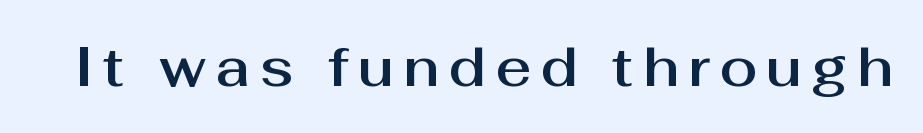
Q: Is the text italic (slanted)? A: No, it is upright.
Q: Is the typeface a serif or a sans-serif typeface? A: Sans-serif.
Q: Is the text underlined? A: No.
Q: Width (condensed, normal, or wide)? A: Normal.
Q: Stroke contrast? A: Medium.
Q: x-height? A: Medium.
Q: Monospaced? A: No.
